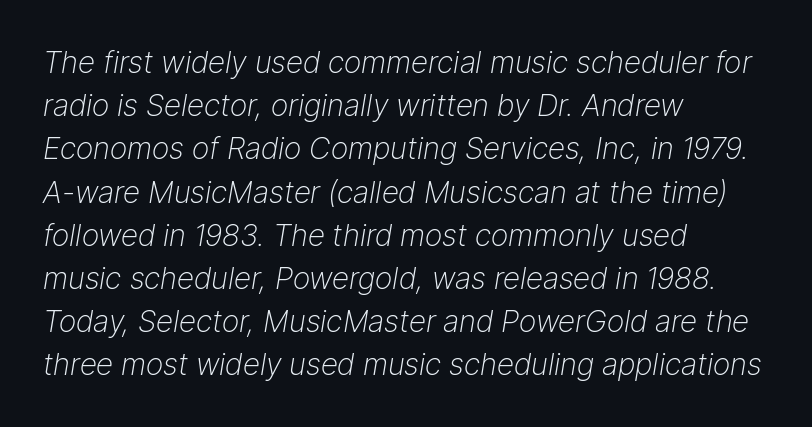
The image shows 30 px light type, italic (leaning right); set left-aligned, normal line spacing (1.44x), normal letter spacing, not underlined; low stroke contrast and a medium x-height.
